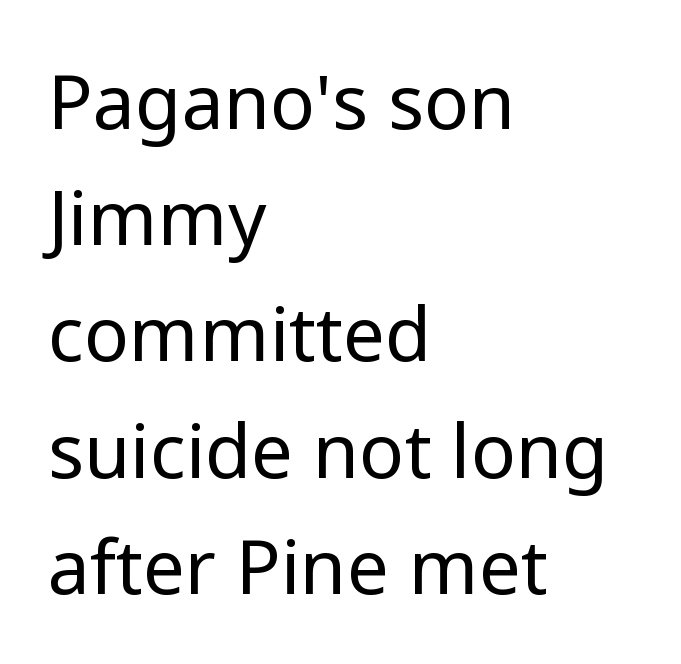
{"serif": "no", "italic": "no", "bold": "no", "weight": "regular", "width": "normal", "stroke_contrast": "low", "x_height": "medium", "monospaced": "no", "underline": "no", "align": "left", "line_spacing": "normal", "line_spacing_ratio": 1.55, "letter_spacing": "normal", "letter_spacing_em": 0.0, "glyph_px": 75}
